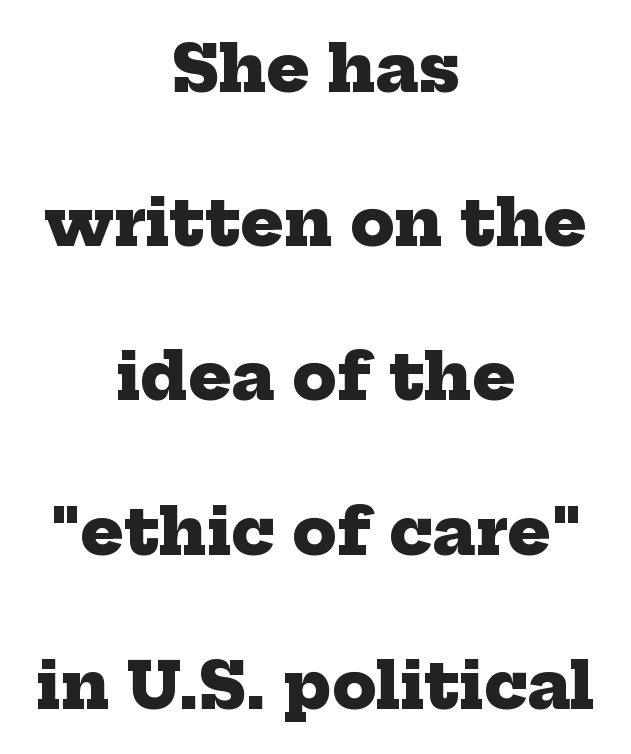
Q: Is the text bold? A: Yes.
Q: Is the typeface a serif or a sans-serif typeface? A: Serif.
Q: Is the text underlined? A: No.
Q: How is the paragraph aligned? A: Centered.
Q: Is the spacing between letters normal or unusually wide? A: Normal.
Q: Is the spacing between lines tight, normal or loose? A: Loose.
Q: Width (condensed, normal, or wide)? A: Normal.
Q: Stroke contrast? A: Low.
Q: x-height? A: Medium.
Q: Monospaced? A: No.
